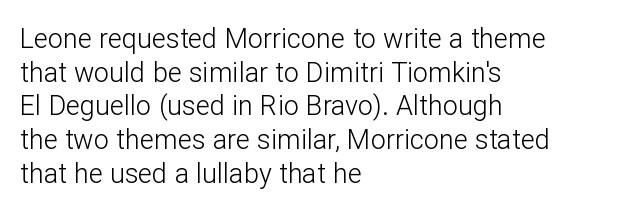
The image shows 27 px text type, upright; set left-aligned, normal line spacing (1.25x), normal letter spacing, not underlined.
